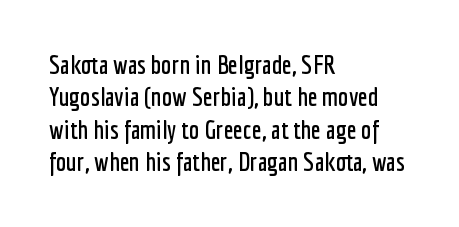
These lines sit exactly where default settings would place them. The letters stand upright; this is a roman face. Typeset ragged right — the left edge is the straight one. Just letters on the line, the space beneath them empty. Caption: standard tracking, unaltered.
